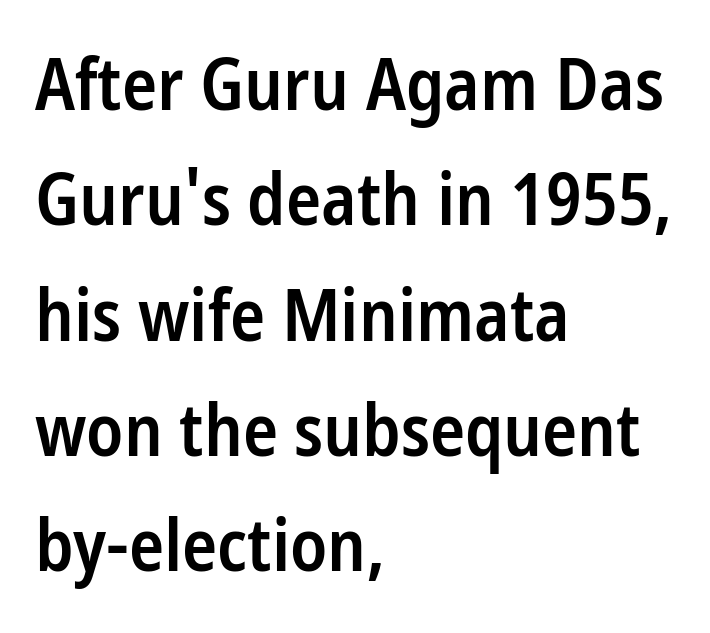
Q: Is the text bold? A: Semi-bold.
Q: Is the text italic (slanted)? A: No, it is upright.
Q: Is the typeface a serif or a sans-serif typeface? A: Sans-serif.
Q: Is the text underlined? A: No.
Q: How is the paragraph aligned? A: Left-aligned.
Q: Is the spacing between letters normal or unusually wide? A: Normal.
Q: Is the spacing between lines tight, normal or loose? A: Normal.
Q: Width (condensed, normal, or wide)? A: Condensed.
Q: Stroke contrast? A: Low.
Q: x-height? A: Medium.
Q: Monospaced? A: No.
